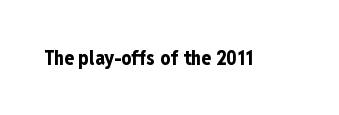
Q: Is the text bold? A: Yes.
Q: Is the text italic (slanted)? A: No, it is upright.
Q: Is the text underlined? A: No.
Q: Is the spacing between letters normal or unusually wide? A: Normal.
